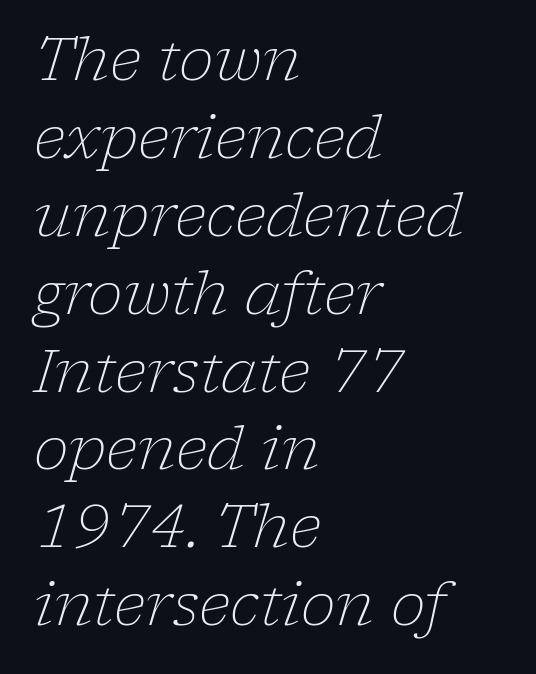
{"serif": "yes", "italic": "yes", "lean": "right", "slant_degrees": 17, "bold": "no", "weight": "light", "width": "normal", "stroke_contrast": "low", "x_height": "medium", "monospaced": "no", "underline": "no", "align": "left", "line_spacing": "normal", "line_spacing_ratio": 1.32, "letter_spacing": "normal", "letter_spacing_em": 0.0, "glyph_px": 59}
